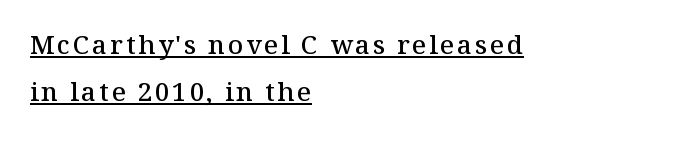
Designer's note — italics off, roman on. Compared with a centered layout, this one pins lines to the left instead. A continuous stroke trails under the words, as in a hyperlink. A bit beefed up — I'd call it semibold rather than bold.
